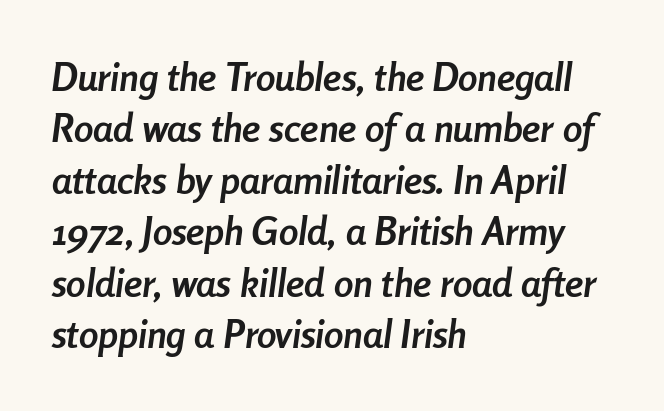
Q: Is the text bold? A: Yes.
Q: Is the text italic (slanted)? A: Yes, it leans right by about 8 degrees.
Q: Is the text underlined? A: No.
Q: How is the paragraph aligned? A: Left-aligned.
Q: Is the spacing between letters normal or unusually wide? A: Normal.
Q: Is the spacing between lines tight, normal or loose? A: Normal.
Q: Width (condensed, normal, or wide)? A: Condensed.
Q: Stroke contrast? A: Low.
Q: x-height? A: Medium.
Q: Monospaced? A: No.
